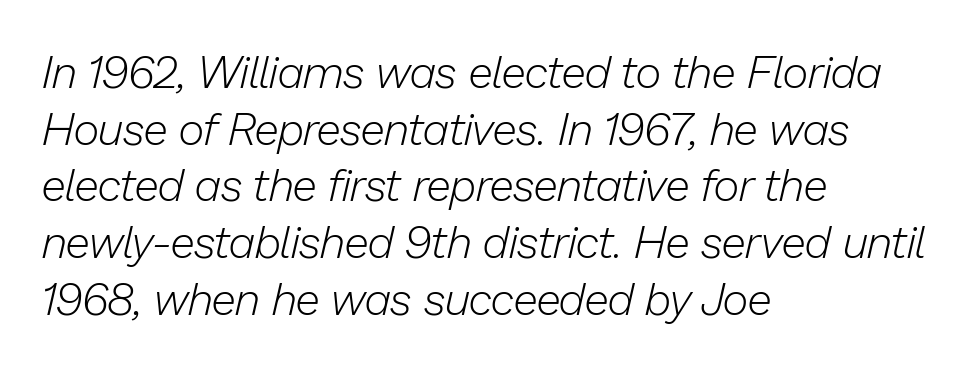
Q: Is the text bold? A: No.
Q: Is the text italic (slanted)? A: Yes, it leans right by about 13 degrees.
Q: Is the text underlined? A: No.
Q: How is the paragraph aligned? A: Left-aligned.
Q: Is the spacing between letters normal or unusually wide? A: Normal.
Q: Is the spacing between lines tight, normal or loose? A: Normal.
Q: Width (condensed, normal, or wide)? A: Normal.
Q: Stroke contrast? A: Low.
Q: x-height? A: Medium.
Q: Monospaced? A: No.
